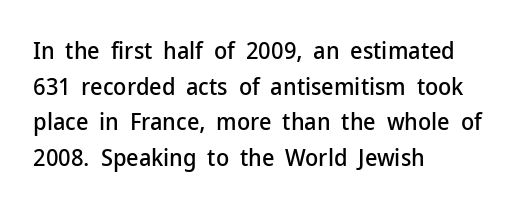
The image shows 24 px text type, upright; set left-aligned, normal line spacing (1.48x), normal letter spacing, not underlined.
